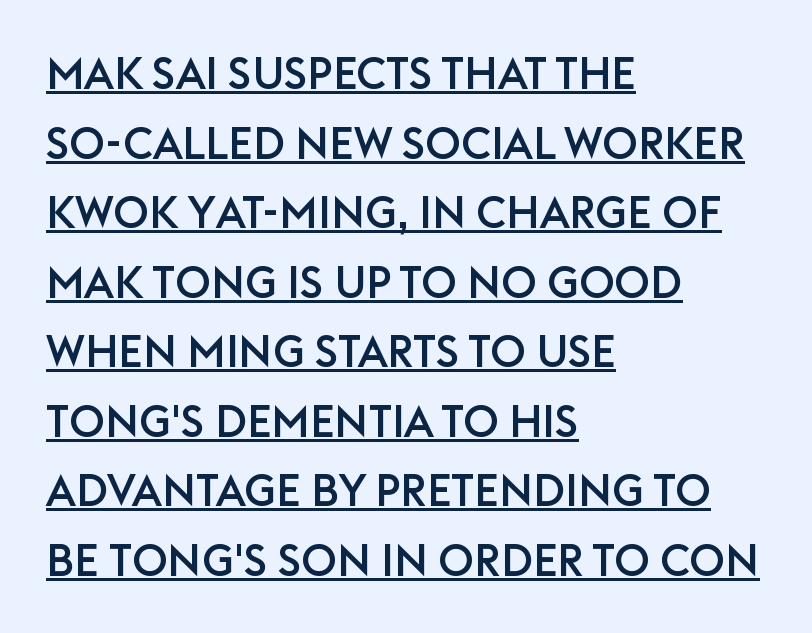
The image shows 44 px sans-serif type, upright; set left-aligned, normal line spacing (1.58x), normal letter spacing, underlined; low stroke contrast and a large x-height.
